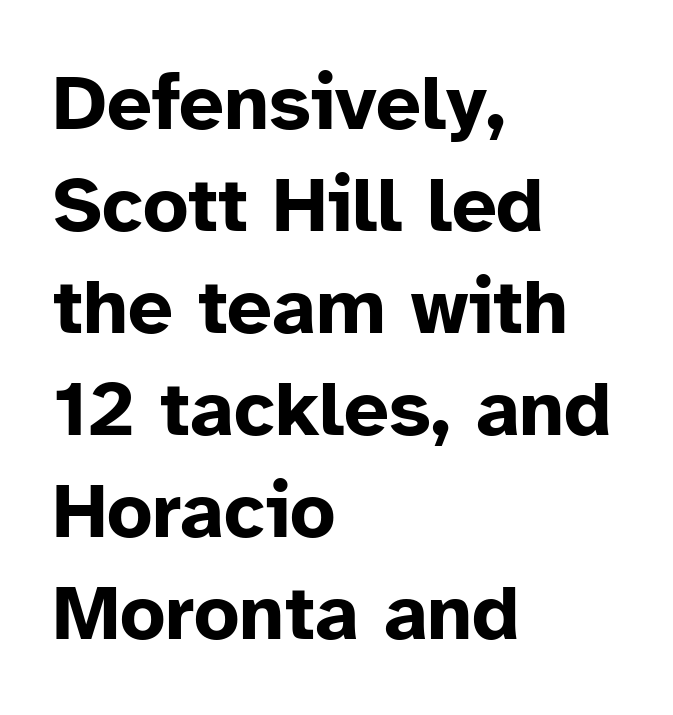
The image shows 79 px bold sans-serif type, upright; set left-aligned, normal line spacing (1.29x), normal letter spacing, not underlined; low stroke contrast and a medium x-height.
